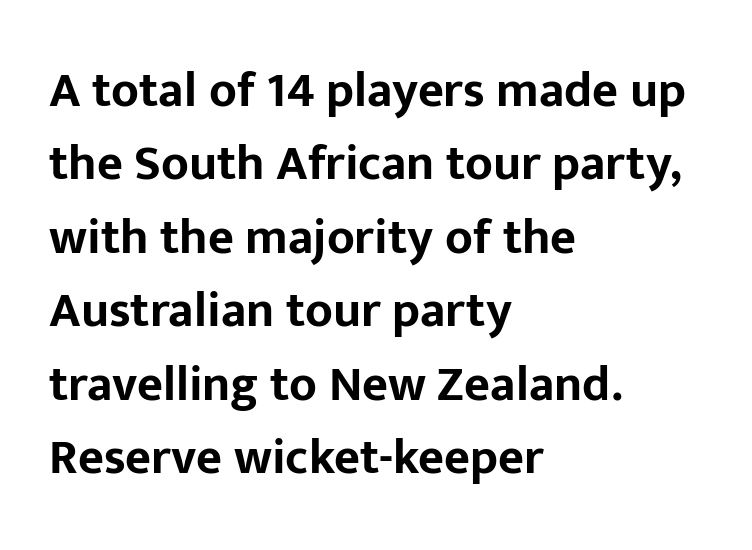
Emphasis by weight is at full strength: bold. In terms of posture, this sample is upright. Descenders are the only things crossing below the line. The glyphs in this specimen are sans serif. The setting favours the left margin, as ordinary paragraphs usually do.
